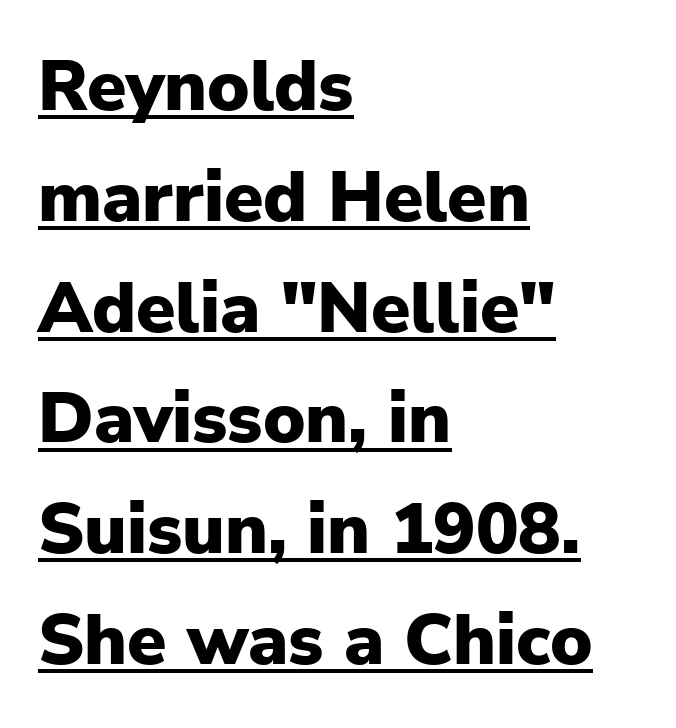
Q: Is the text bold? A: Yes.
Q: Is the text italic (slanted)? A: No, it is upright.
Q: Is the typeface a serif or a sans-serif typeface? A: Sans-serif.
Q: Is the text underlined? A: Yes.
Q: How is the paragraph aligned? A: Left-aligned.
Q: Is the spacing between letters normal or unusually wide? A: Normal.
Q: Is the spacing between lines tight, normal or loose? A: Normal.
Q: Width (condensed, normal, or wide)? A: Normal.
Q: Stroke contrast? A: Low.
Q: x-height? A: Medium.
Q: Monospaced? A: No.
